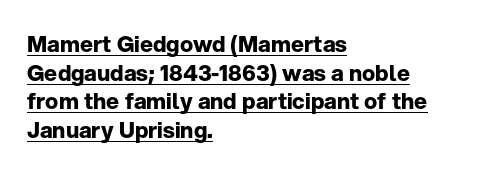
The image shows 22 px bold type, upright; set left-aligned, normal line spacing (1.3x), normal letter spacing, underlined.
